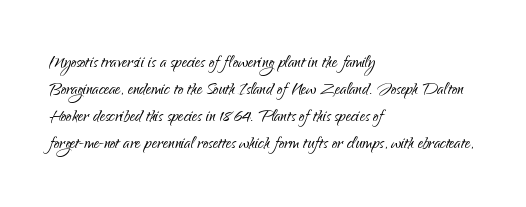
Honestly, the letter spacing is just normal — you wouldn't notice it. A student would call this left alignment; a typographer would say flush left, rag right. The font sits on the lighter half of the weight spectrum, regular included. Just letters on the line, the space beneath them empty.
